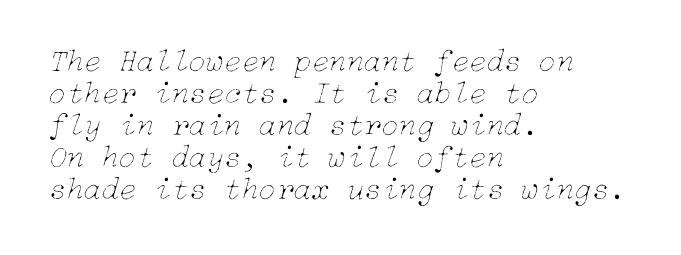
The image shows 32 px thin type, italic (leaning right); set left-aligned, tight line spacing (1.0x), normal letter spacing, not underlined; low stroke contrast and a medium x-height.
